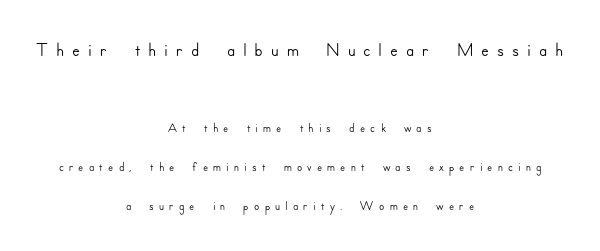
Q: Is the text italic (slanted)? A: No, it is upright.
Q: Is the typeface a serif or a sans-serif typeface? A: Sans-serif.
Q: Is the text underlined? A: No.
Q: How is the paragraph aligned? A: Centered.
Q: Is the spacing between letters normal or unusually wide? A: Unusually wide.
Q: Is the spacing between lines tight, normal or loose? A: Loose.
Q: Which block of text is set in a larger size, the first (top) or the second (bottom)? A: The first (top) one.
Q: Width (condensed, normal, or wide)? A: Normal.
Q: Stroke contrast? A: Low.
Q: x-height? A: Small.
Q: Monospaced? A: No.
